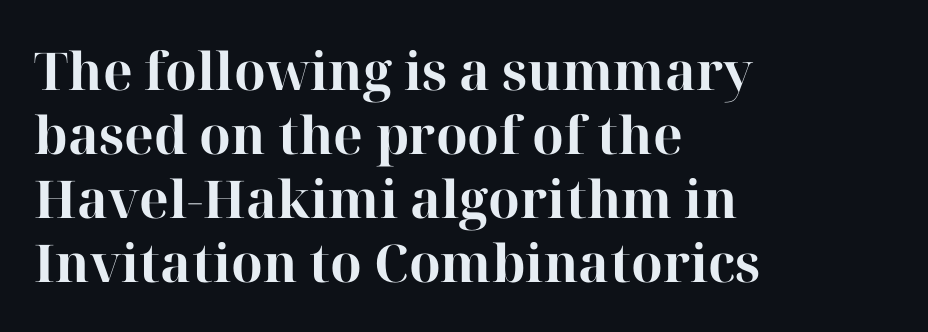
A bare baseline throughout the passage. Every row of glyphs begins at an identical x-position on the left. Each letter keeps its own natural width here, so spacing adapts to shape. Weight: bold. Upright lettering throughout.
